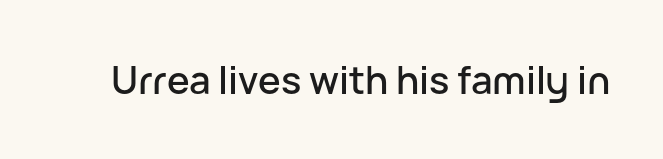
The image shows 38 px sans-serif type, upright; set normal letter spacing, not underlined; low stroke contrast and a medium x-height.
